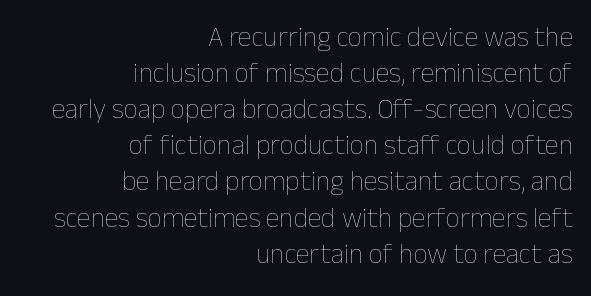
Alignment: flush right. Do the letters lean? They stand straight. Compared with typical body copy, the letter spacing here is the same. These lines are rendered in a variable-pitch font.
